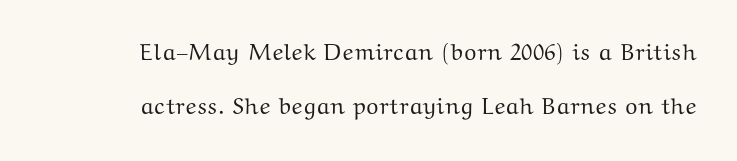
Look at the tracking — it's just the regular setting, nothing added. The zone under the glyphs is completely vacant. Compared with typical paragraphs, the rows here are farther apart. Do the letters lean? They stand straight. Each line ends at the same right margin while the left side varies.
